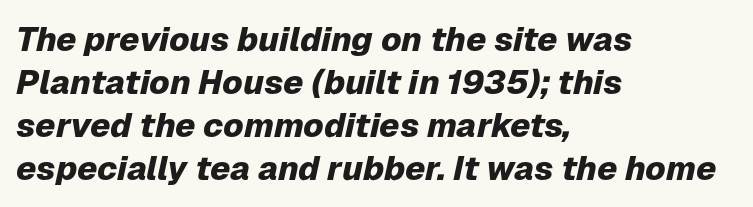
Successive baselines arrive at the customary interval. Would a proofreader flag this as italicized? Yes. Rule under the text: the space is simply empty. Left-aligned paragraph, ragged on the right. The passage shown is typed in a proportional face where columns would drift. The face used here is rendered with its standard letterfit.
